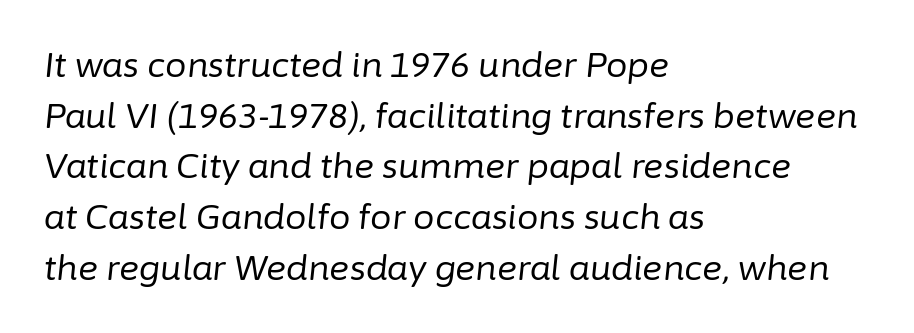
The text block is weighted toward the left margin, trailing off unevenly rightward. Descender tails drop into unmarked territory. Observe the ordinary spacing: letters are neighbours, not strangers. The block of text has a typical density, with ordinary space between rows. The typography opts for an oblique posture over an upright one. Is this a fixed-width face? No — the glyphs have proportional, varying widths.
